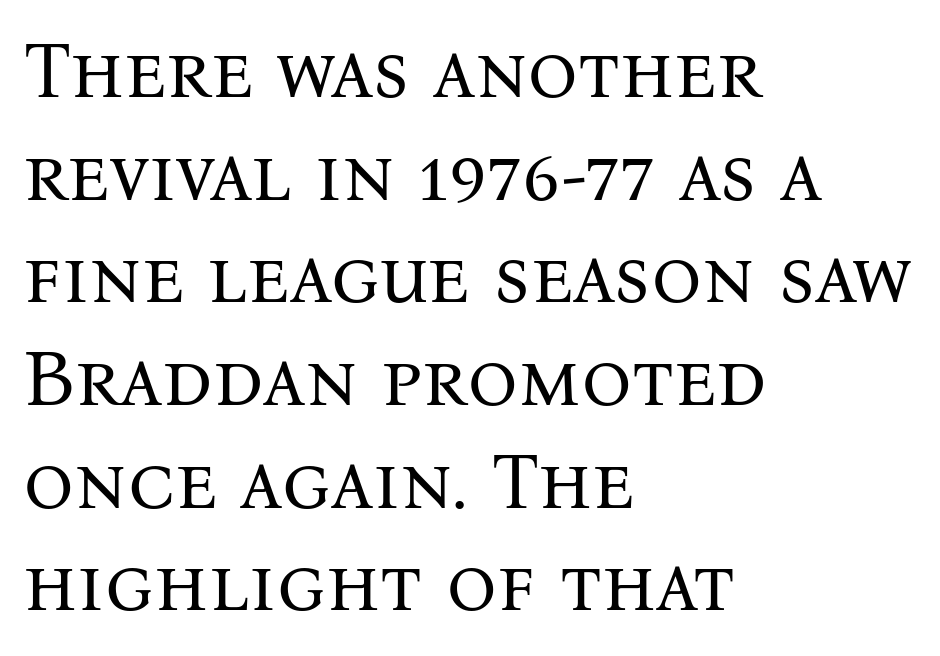
{"serif": "yes", "italic": "no", "bold": "no", "weight": "regular", "width": "normal", "stroke_contrast": "medium", "x_height": "medium", "monospaced": "no", "underline": "no", "align": "left", "line_spacing": "normal", "line_spacing_ratio": 1.3, "letter_spacing": "normal", "letter_spacing_em": 0.0, "glyph_px": 79}
